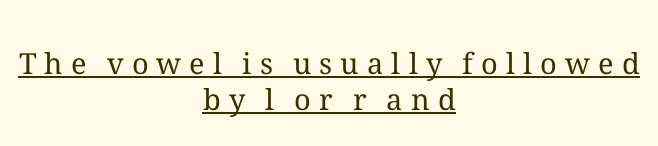
{"italic": "no", "bold": "no", "weight": "regular", "width": "normal", "stroke_contrast": "medium", "x_height": "medium", "monospaced": "no", "underline": "yes", "align": "center", "line_spacing_ratio": 1.24, "letter_spacing": "wide", "letter_spacing_em": 0.28, "glyph_px": 29}
